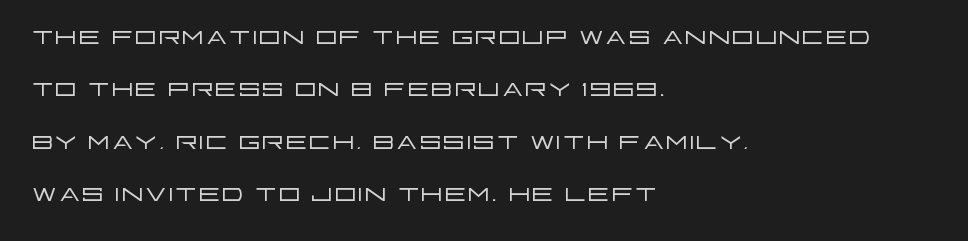
The image shows 35 px light, wide sans-serif type, upright; set left-aligned, normal line spacing (1.5x), normal letter spacing, not underlined; low stroke contrast and a large x-height.
